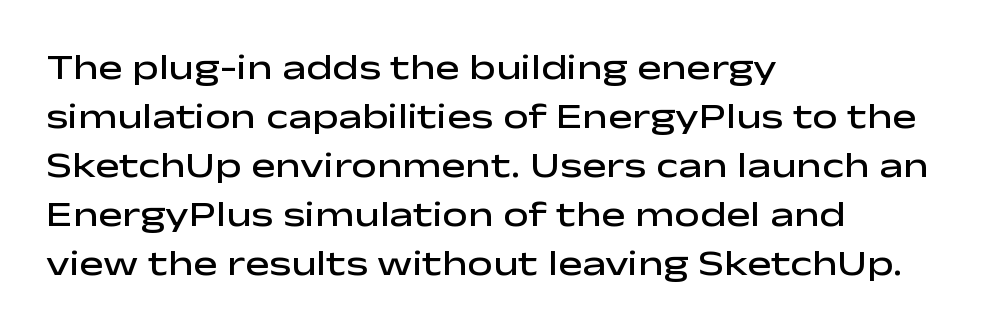
{"serif": "no", "italic": "no", "bold": "semi", "weight": "semibold", "width": "wide", "stroke_contrast": "low", "x_height": "medium", "monospaced": "no", "underline": "no", "align": "left", "line_spacing": "normal", "line_spacing_ratio": 1.36, "letter_spacing": "normal", "letter_spacing_em": 0.0, "glyph_px": 36}
